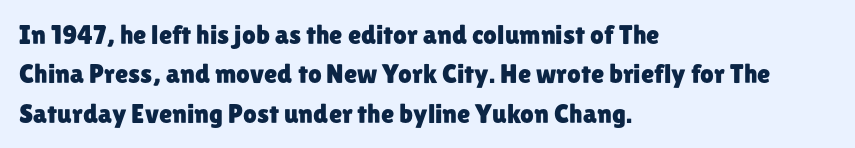
The image shows 27 px text type, upright; set left-aligned, normal line spacing (1.46x), normal letter spacing, not underlined.
